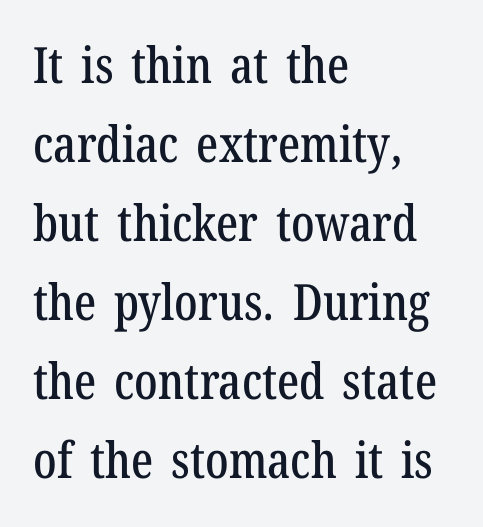
{"serif": "yes", "italic": "no", "width": "condensed", "stroke_contrast": "low", "x_height": "medium", "monospaced": "no", "underline": "no", "align": "left", "line_spacing": "normal", "line_spacing_ratio": 1.58, "letter_spacing": "normal", "letter_spacing_em": 0.0, "glyph_px": 50}
